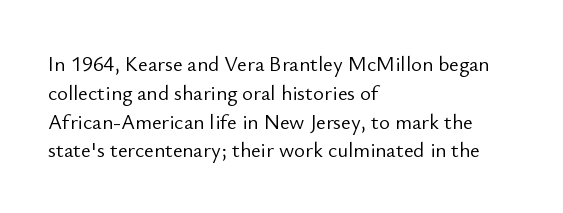
Q: Is the text bold? A: No.
Q: Is the text italic (slanted)? A: No, it is upright.
Q: Is the text underlined? A: No.
Q: How is the paragraph aligned? A: Left-aligned.
Q: Is the spacing between letters normal or unusually wide? A: Normal.
Q: Is the spacing between lines tight, normal or loose? A: Normal.
